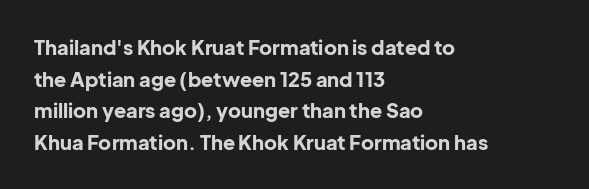
Q: Is the text bold? A: Yes.
Q: Is the text italic (slanted)? A: No, it is upright.
Q: Is the text underlined? A: No.
Q: How is the paragraph aligned? A: Left-aligned.
Q: Is the spacing between letters normal or unusually wide? A: Normal.
Q: Is the spacing between lines tight, normal or loose? A: Normal.
